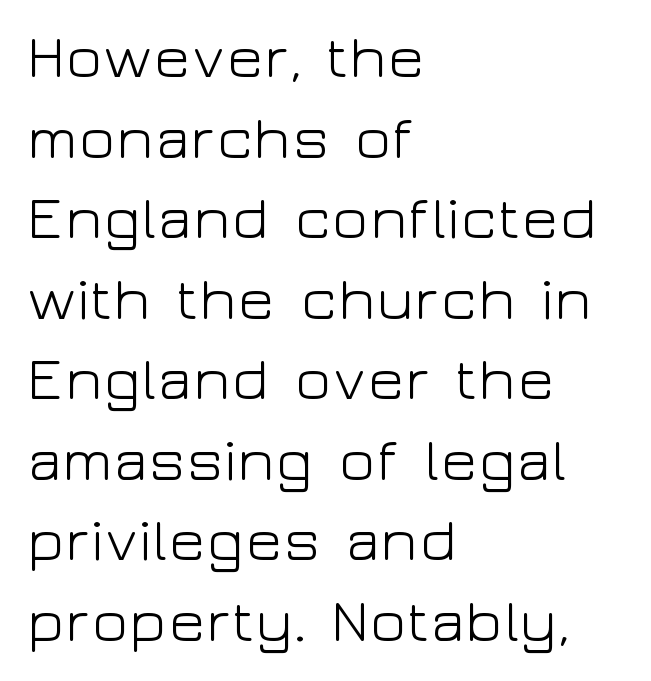
Reading down the column, the eye jumps a familiar distance to each next line. The passage shown is not underscored anywhere. Does the lettering tilt? It doesn't — this is upright. The typeface chosen for these lines omits serifs. The setting favours the left margin, as ordinary paragraphs usually do. Varying glyph widths throughout — classic text-font behaviour.
